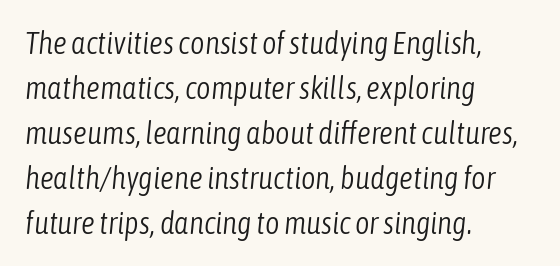
The image shows 31 px light, condensed type, italic (leaning right); set left-aligned, normal line spacing (1.45x), normal letter spacing, not underlined; low stroke contrast and a medium x-height.
